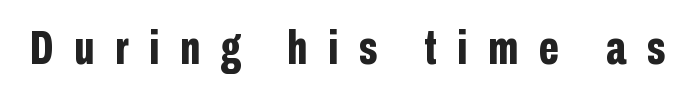
Q: Is the text bold? A: Yes.
Q: Is the text italic (slanted)? A: No, it is upright.
Q: Is the typeface a serif or a sans-serif typeface? A: Sans-serif.
Q: Is the text underlined? A: No.
Q: Is the spacing between letters normal or unusually wide? A: Unusually wide.
Q: Width (condensed, normal, or wide)? A: Condensed.
Q: Stroke contrast? A: Low.
Q: x-height? A: Medium.
Q: Monospaced? A: No.
